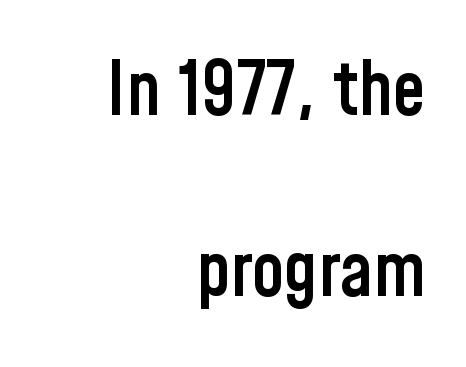
{"serif": "no", "italic": "no", "bold": "semi", "weight": "semibold", "width": "condensed", "stroke_contrast": "low", "x_height": "medium", "monospaced": "no", "underline": "no", "align": "right", "line_spacing": "loose", "line_spacing_ratio": 2.44, "letter_spacing": "normal", "letter_spacing_em": 0.0, "glyph_px": 74}
